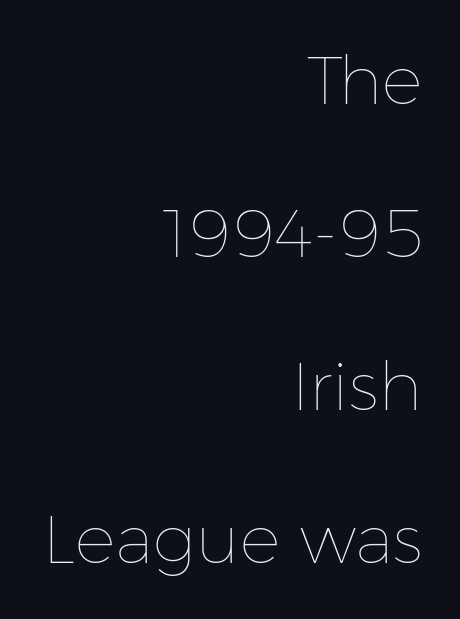
The image shows 68 px thin type, upright; set right-aligned, loose line spacing (2.25x), normal letter spacing, not underlined; low stroke contrast and a medium x-height.
